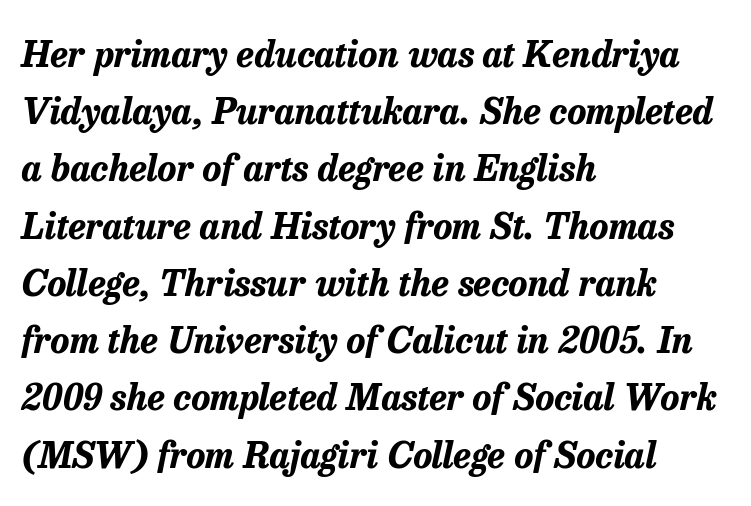
What stands out about the letter spacing? Nothing — it is the standard amount. Heavy, bold letterforms. Reading down the column, the eye jumps a familiar distance to each next line. The string is rendered with underlining switched off.
